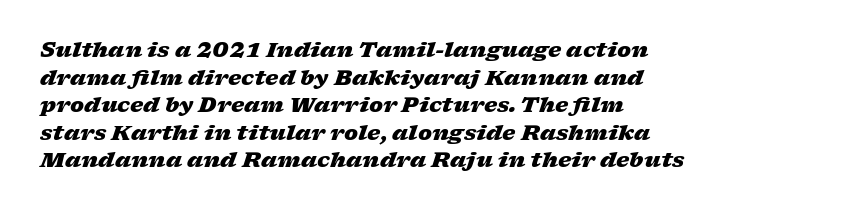
The image shows 21 px bold type, italic (leaning right); set left-aligned, normal line spacing (1.31x), normal letter spacing, not underlined.
